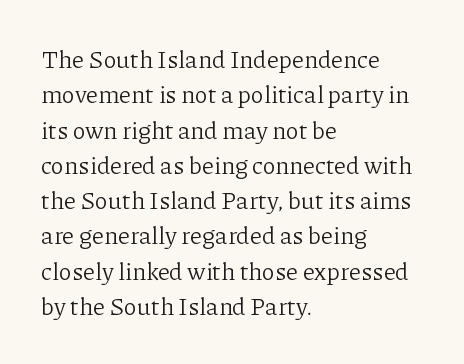
{"italic": "no", "bold": "no", "underline": "no", "align": "left", "line_spacing": "normal", "line_spacing_ratio": 1.47, "letter_spacing": "normal", "letter_spacing_em": 0.0, "glyph_px": 24}
